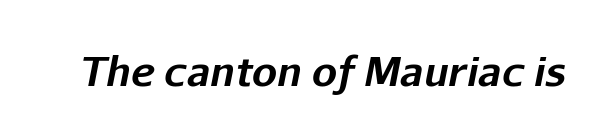
{"italic": "yes", "lean": "right", "slant_degrees": 11, "bold": "yes", "weight": "bold", "width": "normal", "stroke_contrast": "low", "x_height": "medium", "monospaced": "no", "underline": "no", "letter_spacing": "normal", "letter_spacing_em": 0.0, "glyph_px": 40}
